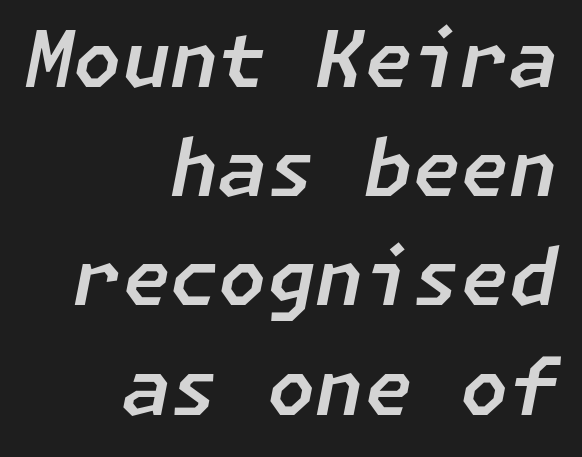
Baseline-to-baseline distance is the conventional proportion of letter height. When letters slant like this, we call the style italic. The glyphs are unaccompanied by any horizontal stroke below them. Short and long lines alike share a common ending point at right. Words appear dense and cohesive because spacing is normal.
